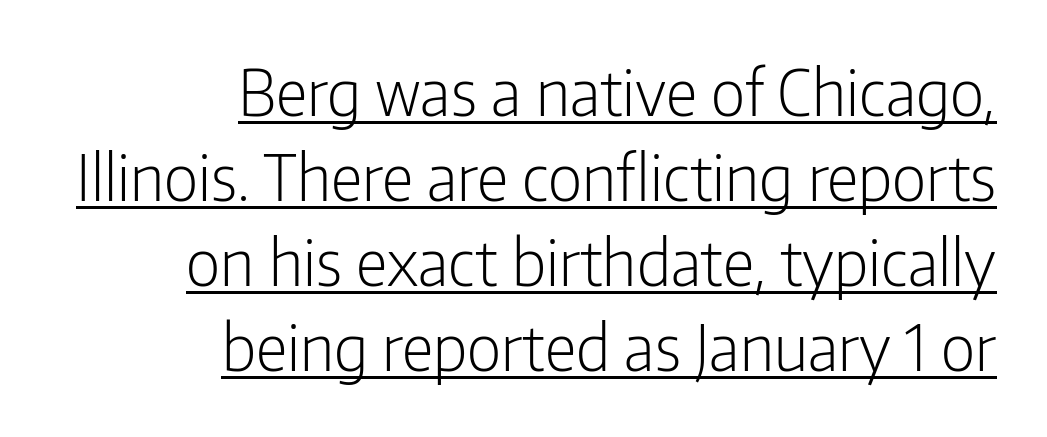
In terms of posture, this sample is upright. The weight would be labelled regular, book, light, or lighter still. Underlined type. Does extra space separate the letters? No, they use regular spacing. Caption: multi-line text, flush right, ragged left.
